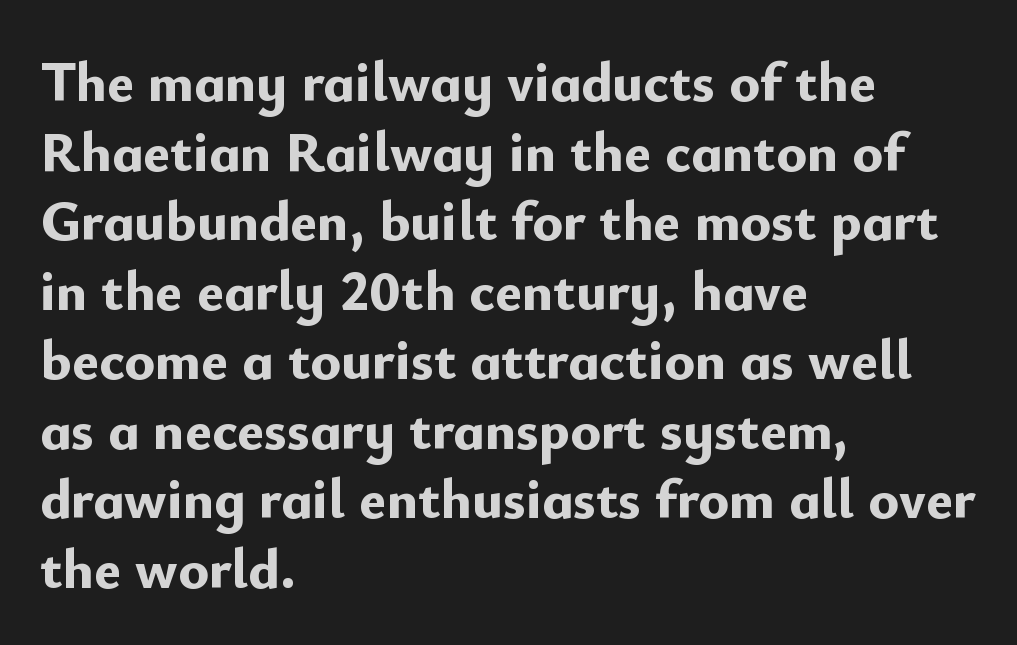
{"serif": "no", "italic": "no", "bold": "yes", "weight": "bold", "width": "normal", "stroke_contrast": "low", "x_height": "small", "monospaced": "no", "underline": "no", "align": "left", "line_spacing_ratio": 1.22, "letter_spacing": "normal", "letter_spacing_em": 0.0, "glyph_px": 57}
